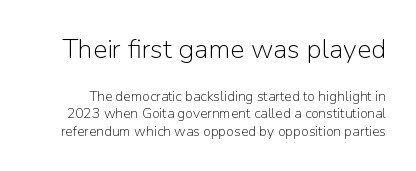
The image shows 27 px text type, upright; set normal line spacing (1.26x), normal letter spacing, not underlined; the first (top) block is 1.93x larger.
